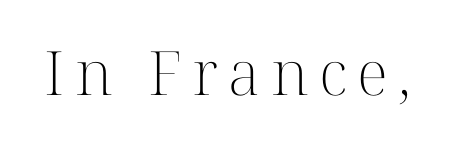
You could not count columns in this text — the font is proportionally spaced. Beneath every word, the page is bare. Compared with a typical body face, this is equally light or lighter still. Designer's note — italics off, roman on.
